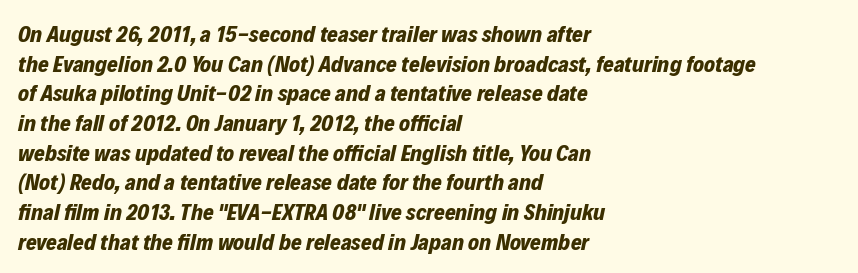
Q: Is the text bold? A: Yes.
Q: Is the text italic (slanted)? A: Yes, it leans right by about 12 degrees.
Q: Is the text underlined? A: No.
Q: How is the paragraph aligned? A: Left-aligned.
Q: Is the spacing between letters normal or unusually wide? A: Normal.
Q: Is the spacing between lines tight, normal or loose? A: Normal.
